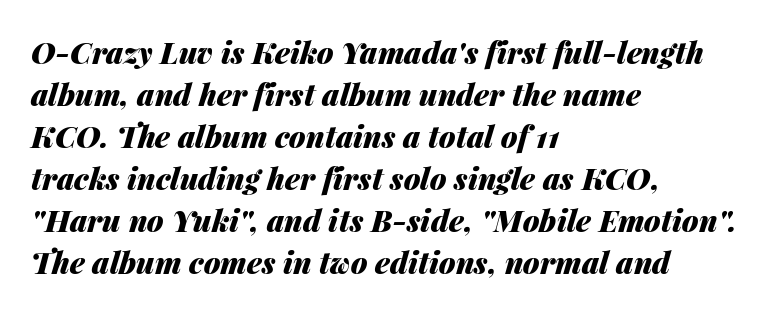
{"italic": "yes", "lean": "right", "slant_degrees": 14, "bold": "yes", "weight": "heavy", "width": "normal", "stroke_contrast": "medium", "x_height": "medium", "monospaced": "no", "underline": "no", "align": "left", "line_spacing": "normal", "line_spacing_ratio": 1.4, "letter_spacing": "normal", "letter_spacing_em": 0.0, "glyph_px": 30}
